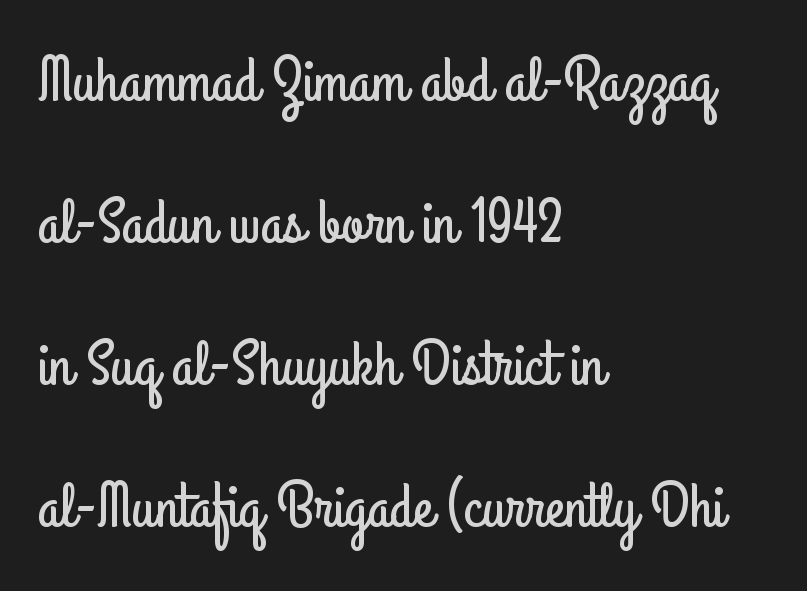
The image shows 64 px condensed sans-serif type; set left-aligned, loose line spacing (2.22x), normal letter spacing, not underlined; low stroke contrast and a small x-height.
